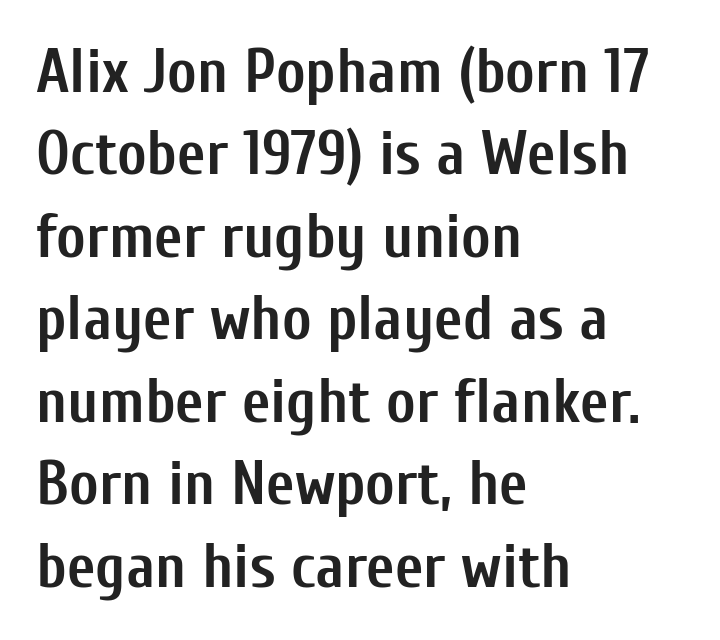
Q: Is the text bold? A: Yes.
Q: Is the text italic (slanted)? A: No, it is upright.
Q: Is the typeface a serif or a sans-serif typeface? A: Sans-serif.
Q: Is the text underlined? A: No.
Q: How is the paragraph aligned? A: Left-aligned.
Q: Is the spacing between letters normal or unusually wide? A: Normal.
Q: Is the spacing between lines tight, normal or loose? A: Normal.
Q: Width (condensed, normal, or wide)? A: Condensed.
Q: Stroke contrast? A: Low.
Q: x-height? A: Medium.
Q: Monospaced? A: No.
